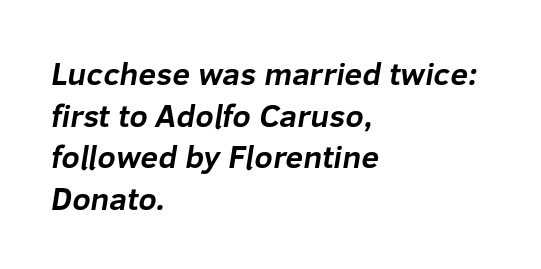
The image shows 32 px bold sans-serif type; set left-aligned, normal line spacing (1.3x), normal letter spacing, not underlined; low stroke contrast and a medium x-height.
